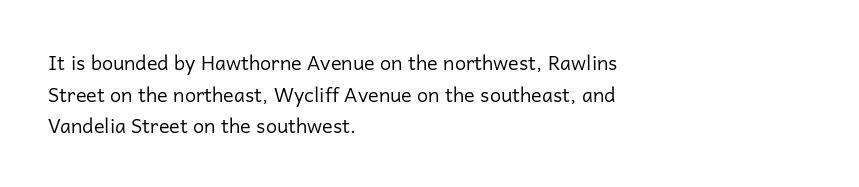
Teacher's note: observe the even left margin — that is flush-left alignment. The passage shown is not underscored anywhere. The rendering uses a moderate line-height, typical for paragraphs. Ascenders rise straight up at ninety degrees. Nobody touched the tracking dial on this one.
